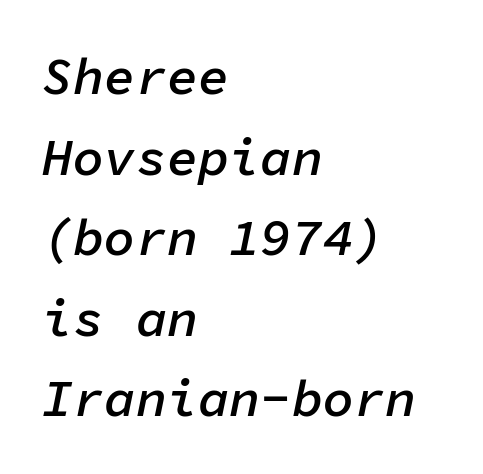
Vertically, the passage feels balanced, rows spaced as you'd expect. Monospaced: the letters line up in strict vertical columns. The axis of the letterforms is tilted away from vertical. Characters follow at the spacing the type designer built in.
